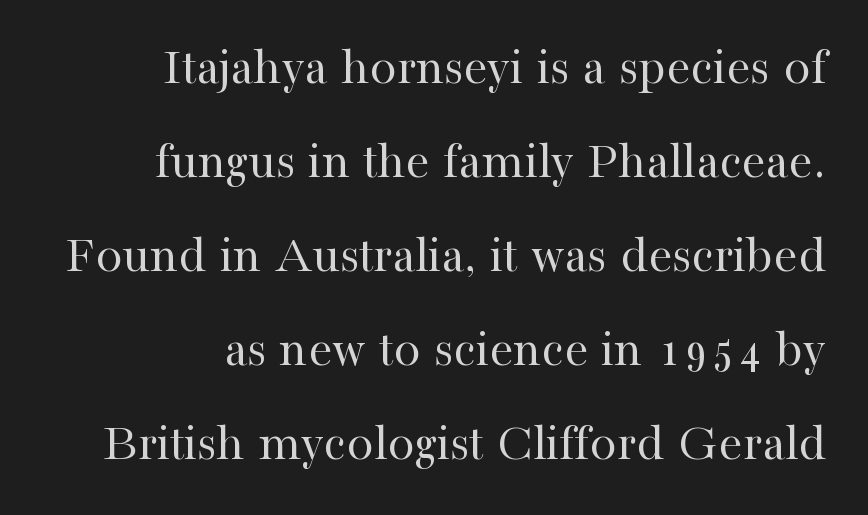
This sample has the flowing, uneven cadence of proportional lettering. Lines of text with bare space underneath. The rendering keeps characters at their native spacing. Typeset ragged left — the right edge is the straight one. Ink coverage per letter is moderate at most. Rendered with straight, roman letterforms.
